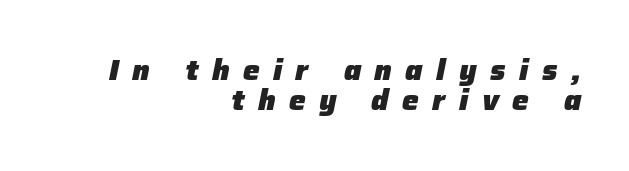
The image shows 28 px heavy type, italic (leaning right); set right-aligned, tight line spacing (1.07x), unusually wide letter spacing (+0.48 em), not underlined; low stroke contrast and a medium x-height.
